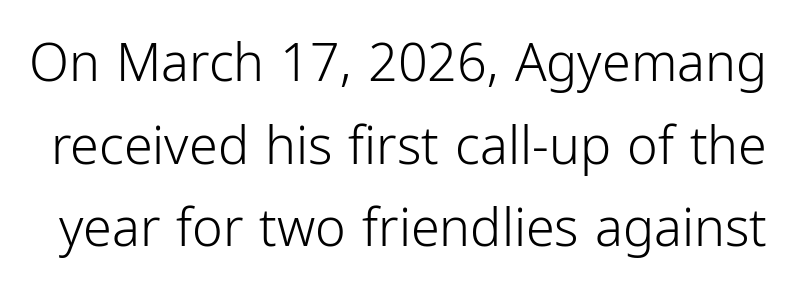
{"serif": "no", "italic": "no", "bold": "no", "weight": "light", "width": "condensed", "stroke_contrast": "low", "x_height": "medium", "monospaced": "no", "underline": "no", "line_spacing": "normal", "line_spacing_ratio": 1.59, "letter_spacing": "normal", "letter_spacing_em": 0.0, "glyph_px": 52}
